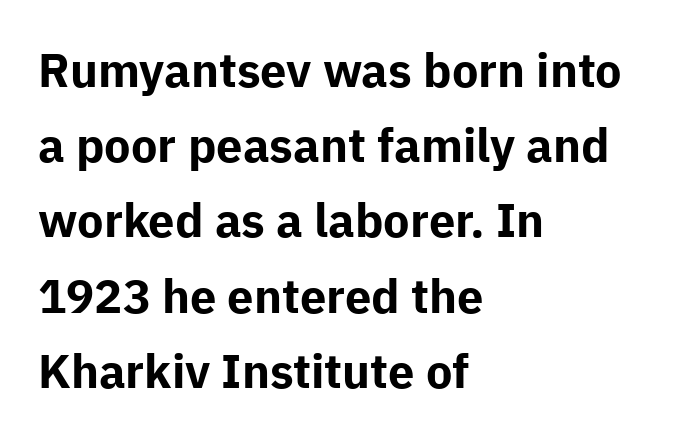
{"serif": "no", "italic": "no", "bold": "yes", "weight": "bold", "width": "normal", "stroke_contrast": "low", "x_height": "medium", "monospaced": "no", "underline": "no", "align": "left", "line_spacing": "normal", "line_spacing_ratio": 1.6, "letter_spacing": "normal", "letter_spacing_em": 0.0, "glyph_px": 47}
